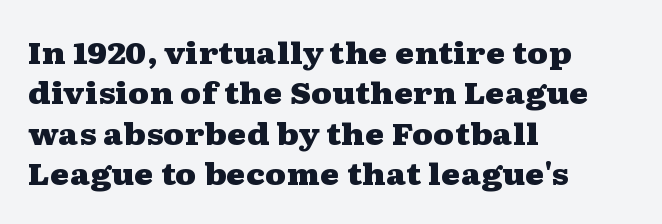
The letters advance in unequal steps, a hallmark of proportional type. The font's upright variant was chosen for this text. Beneath every word, the page is bare. Is the type bold? Yes — the strokes are clearly thick and heavy.
